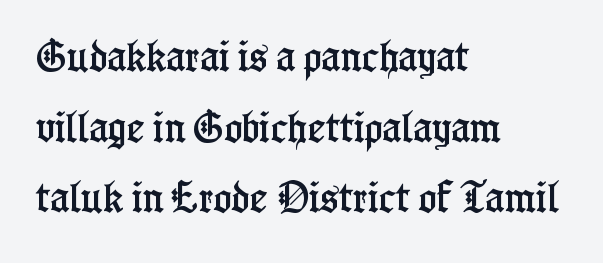
Looks like regular typesetting: each glyph gets only the width it needs. The passage shown is not underscored anywhere. The type sits square on the baseline with zero lean. Widely set lines give the paragraph a tall, airy silhouette. Between one letter and the next there's only the usual sliver of space. Yep, those are serifs on the letters.
